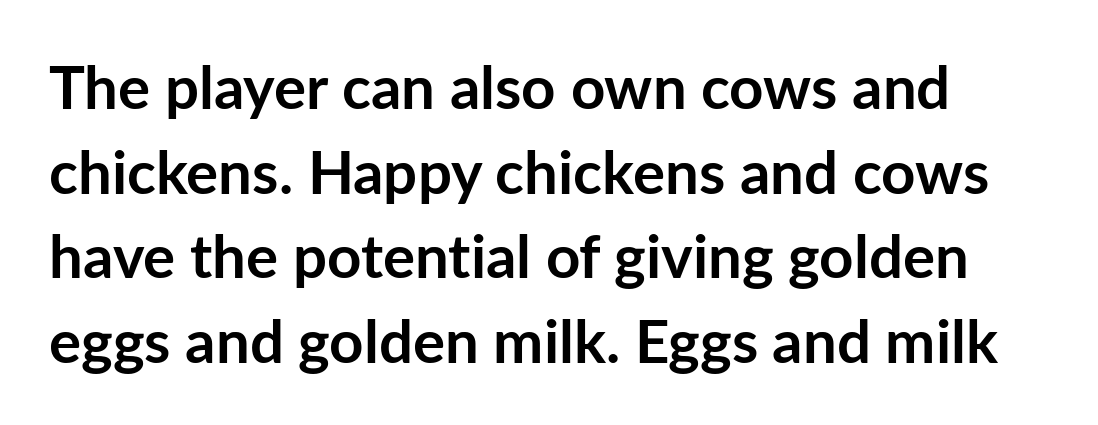
{"serif": "no", "italic": "no", "bold": "yes", "weight": "semibold", "width": "normal", "stroke_contrast": "low", "x_height": "medium", "monospaced": "no", "underline": "no", "line_spacing": "normal", "line_spacing_ratio": 1.41, "letter_spacing": "normal", "letter_spacing_em": 0.0, "glyph_px": 60}
